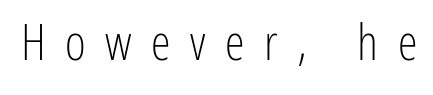
The image shows 50 px light, condensed sans-serif type, upright; set unusually wide letter spacing (+0.39 em), not underlined; low stroke contrast and a medium x-height.
